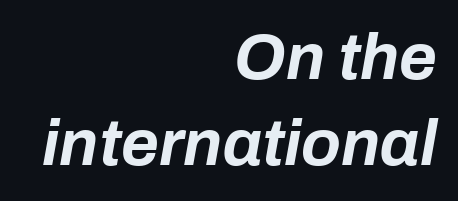
Q: Is the text bold? A: Yes.
Q: Is the text italic (slanted)? A: Yes, it leans right by about 10 degrees.
Q: Is the text underlined? A: No.
Q: How is the paragraph aligned? A: Right-aligned.
Q: Is the spacing between letters normal or unusually wide? A: Normal.
Q: Is the spacing between lines tight, normal or loose? A: Normal.
Q: Width (condensed, normal, or wide)? A: Normal.
Q: Stroke contrast? A: Low.
Q: x-height? A: Medium.
Q: Monospaced? A: No.
